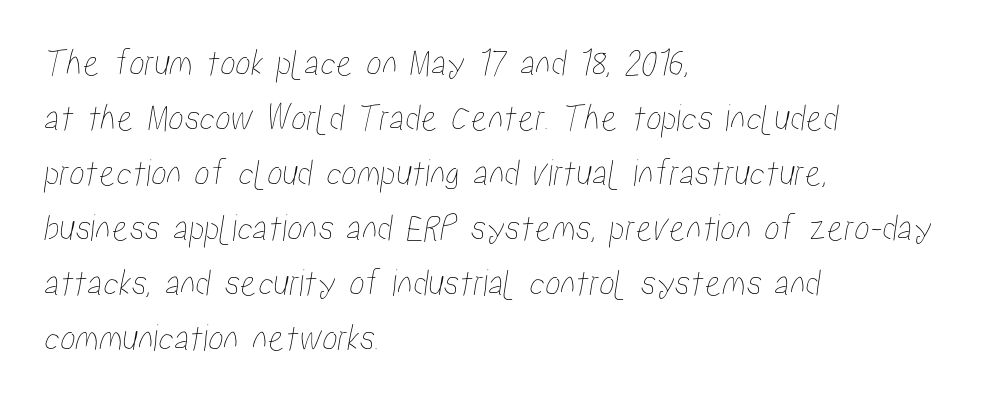
The image shows 39 px condensed type; set left-aligned, normal line spacing (1.41x), normal letter spacing, not underlined; low stroke contrast and a medium x-height.
